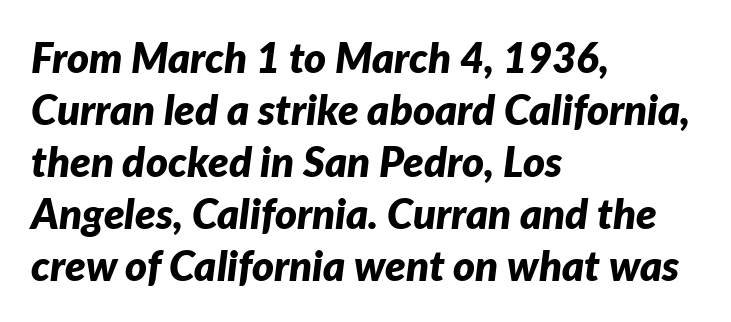
Plain, unruled lines of type. Nobody touched the tracking dial on this one. Horizontal alignment here is leftward, the default for most running prose. The face used here is proportionally spaced, like ordinary book or web type. Stroke thickness is high; the sample reads as a true bold.
